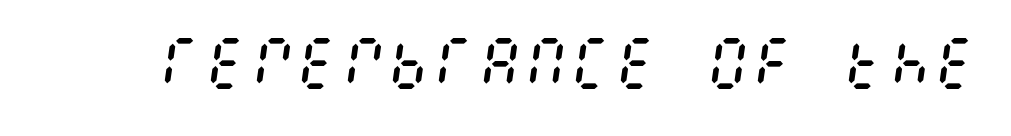
The rendering keeps characters at their native spacing. The specimen reads as italic at a glance. Just letters on the line, the space beneath them empty. Is this a heavy cut? Hardly; it is regular or lighter.
